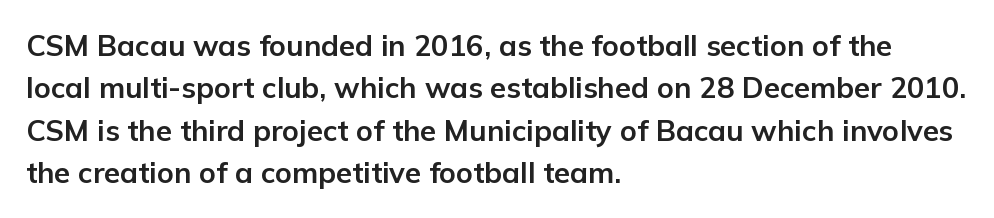
Honestly, the letter spacing is just normal — you wouldn't notice it. When letters stand straight like this, we call the style roman or upright. Unlike a traditional serif, this face leaves its strokes unadorned. The rendering uses natural spacing where letterforms have individual widths.
